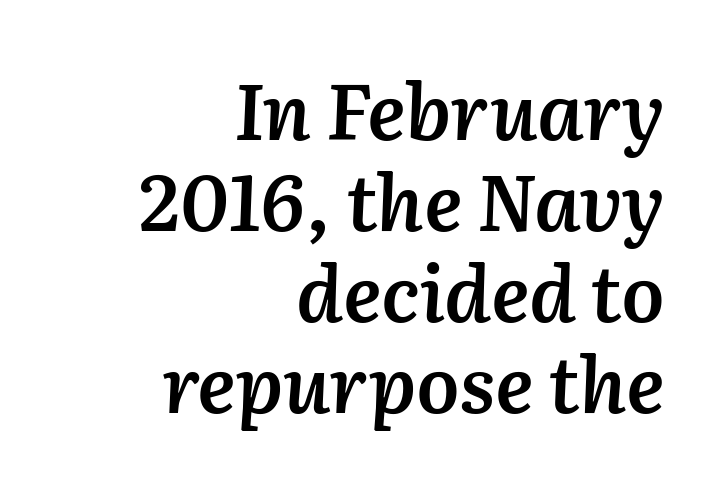
{"italic": "yes", "lean": "right", "slant_degrees": 2, "bold": "semi", "weight": "semibold", "width": "normal", "stroke_contrast": "medium", "x_height": "medium", "monospaced": "no", "underline": "no", "align": "right", "line_spacing_ratio": 1.18, "letter_spacing": "normal", "letter_spacing_em": 0.0, "glyph_px": 77}
